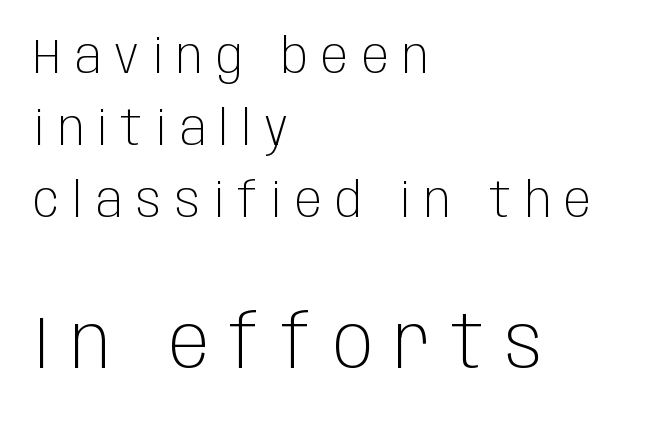
The image shows 74 px light, condensed sans-serif type, upright; set left-aligned, normal line spacing (1.47x), unusually wide letter spacing (+0.28 em), not underlined; the second (bottom) block is 1.51x larger; low stroke contrast and a large x-height.
